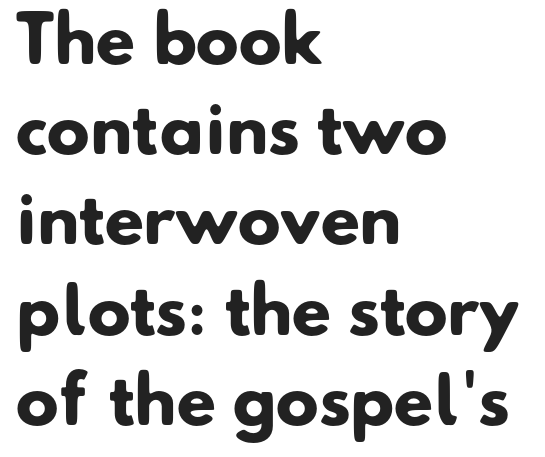
The lines sit at an ordinary, default distance from one another. The type family on display is of the sans-serif kind. Horizontally, the lines are justified to the leading edge only. The passage shown has conventional tracking throughout. The face used here has the dense, thick strokes of a bold. Underlining? Definitely not there.
